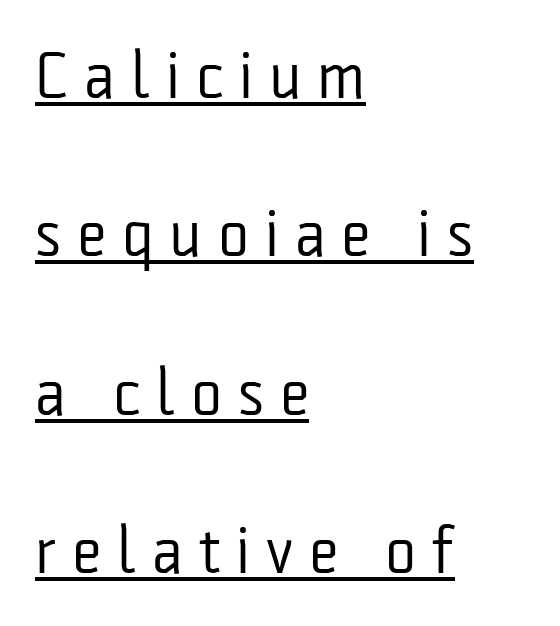
Q: Is the text bold? A: No.
Q: Is the text italic (slanted)? A: No, it is upright.
Q: Is the typeface a serif or a sans-serif typeface? A: Sans-serif.
Q: Is the text underlined? A: Yes.
Q: How is the paragraph aligned? A: Left-aligned.
Q: Is the spacing between letters normal or unusually wide? A: Unusually wide.
Q: Is the spacing between lines tight, normal or loose? A: Loose.
Q: Width (condensed, normal, or wide)? A: Condensed.
Q: Stroke contrast? A: Low.
Q: x-height? A: Medium.
Q: Monospaced? A: No.
